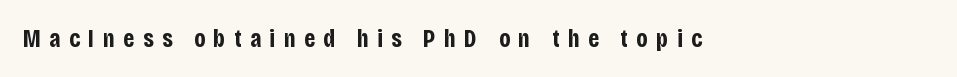
Q: Is the text bold? A: Yes.
Q: Is the text italic (slanted)? A: No, it is upright.
Q: Is the text underlined? A: No.
Q: How is the paragraph aligned? A: Left-aligned.
Q: Is the spacing between letters normal or unusually wide? A: Unusually wide.
